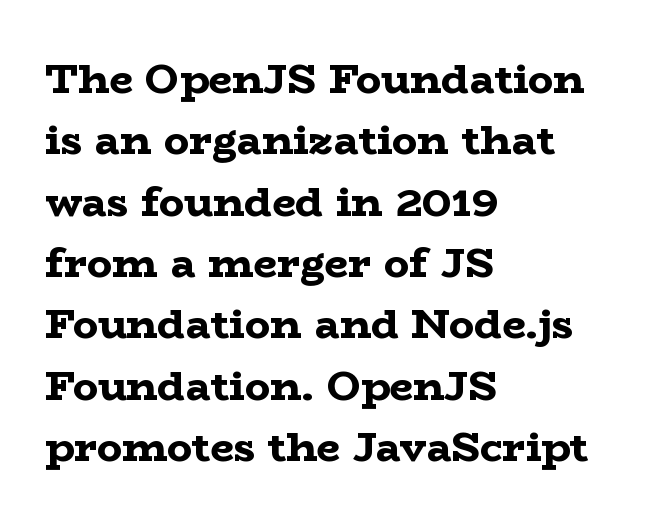
Look at the bottom of the vertical strokes: they flare into serifs here. Lines of text with bare space underneath. A typesetter would mark this as roman, not italic. Do the characters align in a grid? No, the font is proportional. Students, note that the glyphs here touch the page at normal intervals.
